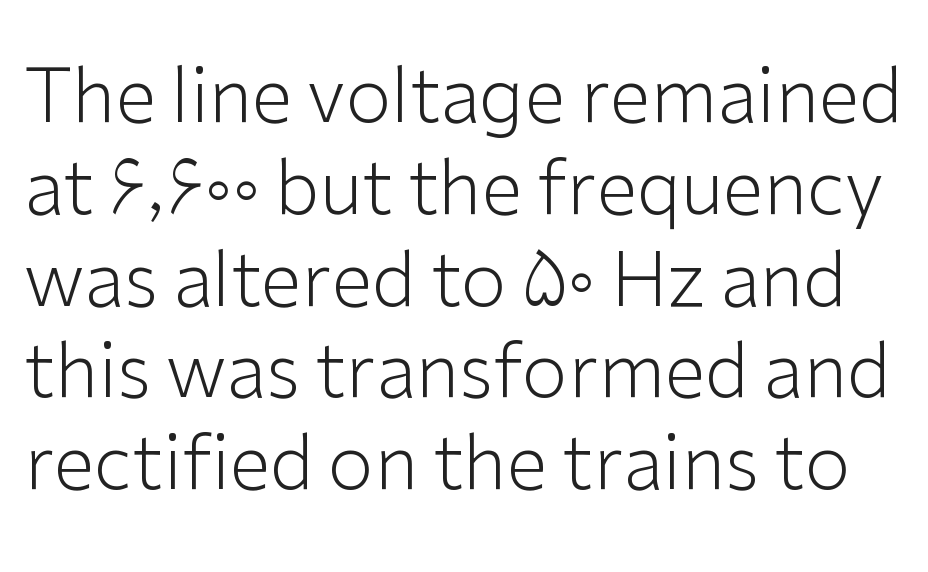
{"serif": "no", "italic": "no", "bold": "no", "weight": "light", "width": "normal", "stroke_contrast": "low", "x_height": "medium", "monospaced": "no", "underline": "no", "line_spacing_ratio": 1.24, "letter_spacing": "normal", "letter_spacing_em": 0.0, "glyph_px": 74}
